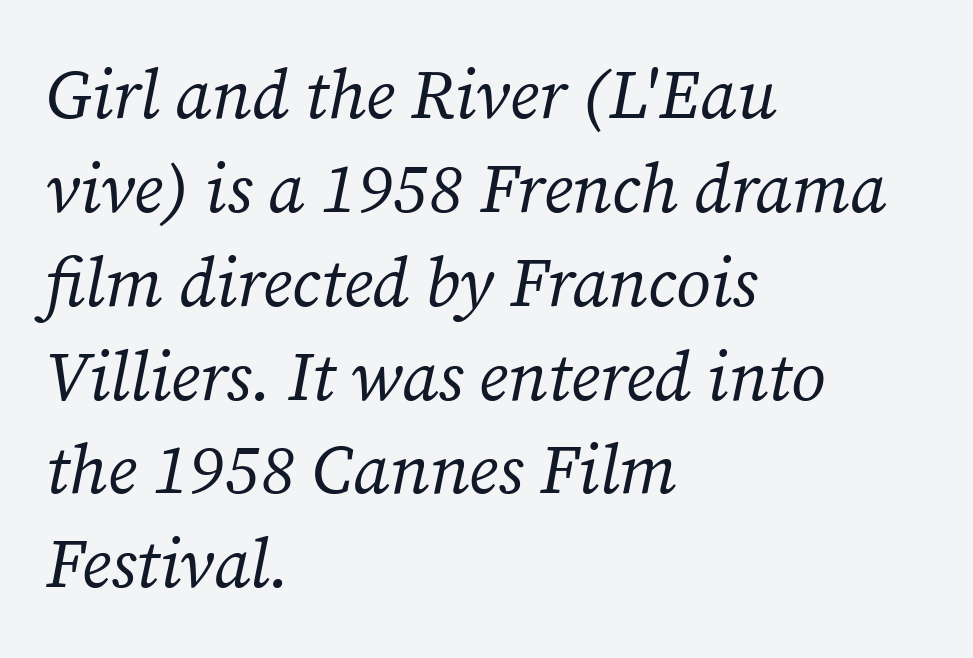
The image shows 69 px regular-weight serif type, italic (leaning right); set left-aligned, normal line spacing (1.36x), normal letter spacing, not underlined; medium stroke contrast and a medium x-height.
